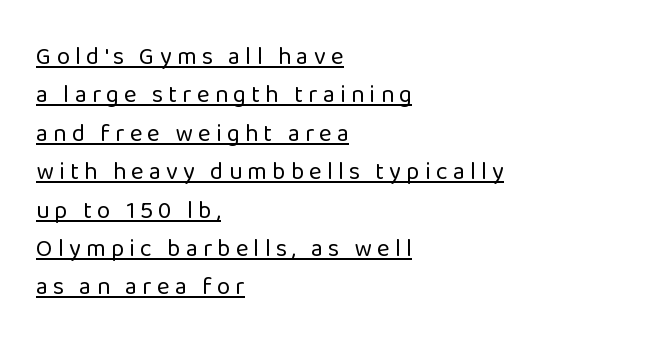
Caption: face not bold, strokes unweighted. Does extra space separate the letters? Yes, quite a lot of it. The typesetter chose a ragged-right arrangement here. In terms of leading, this rendering sits right in the middle. Ascenders rise straight up at ninety degrees. Underline: present.
